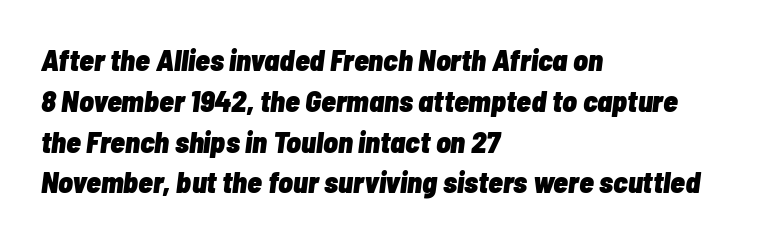
Notice how the stems are inclined rather than vertical — that's the hallmark of italics. Leading: standard. Letter spacing: default. Proportional: the letters do not fall into vertical columns.
